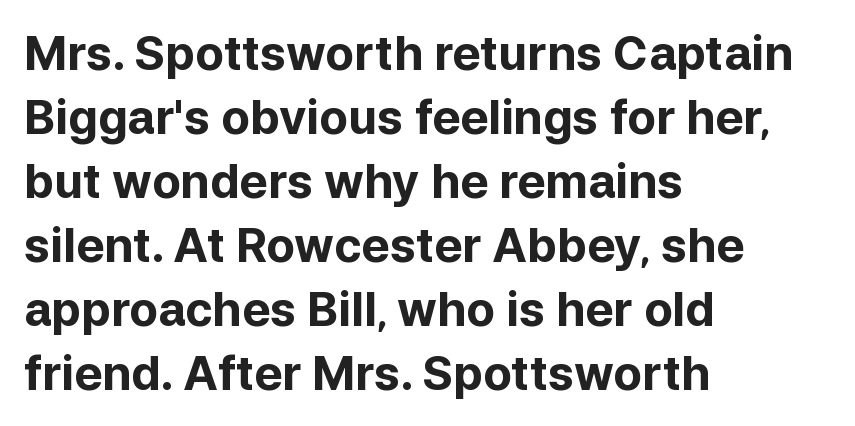
The image shows 47 px bold sans-serif type, upright; set left-aligned, normal line spacing (1.36x), normal letter spacing, not underlined; low stroke contrast and a medium x-height.
